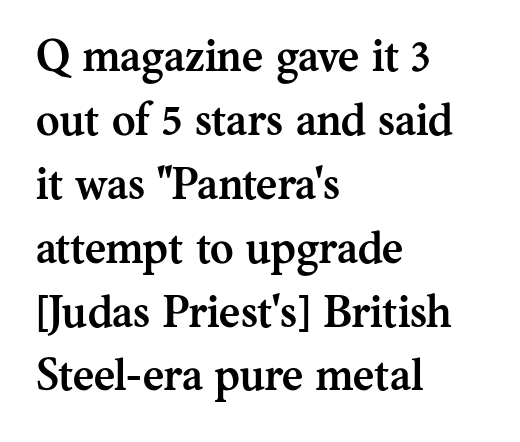
Q: Is the text bold? A: Yes.
Q: Is the text italic (slanted)? A: No, it is upright.
Q: Is the typeface a serif or a sans-serif typeface? A: Serif.
Q: Is the text underlined? A: No.
Q: How is the paragraph aligned? A: Left-aligned.
Q: Is the spacing between letters normal or unusually wide? A: Normal.
Q: Is the spacing between lines tight, normal or loose? A: Normal.
Q: Width (condensed, normal, or wide)? A: Normal.
Q: Stroke contrast? A: Medium.
Q: x-height? A: Medium.
Q: Monospaced? A: No.
